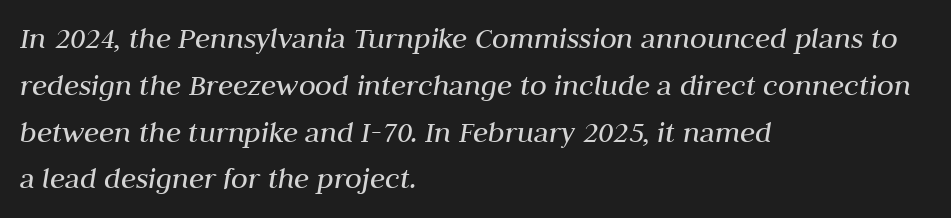
{"italic": "yes", "lean": "right", "slant_degrees": 10, "bold": "no", "weight": "regular", "width": "normal", "stroke_contrast": "medium", "x_height": "medium", "monospaced": "no", "underline": "no", "align": "left", "line_spacing": "normal", "line_spacing_ratio": 1.51, "letter_spacing": "normal", "letter_spacing_em": 0.0, "glyph_px": 31}
